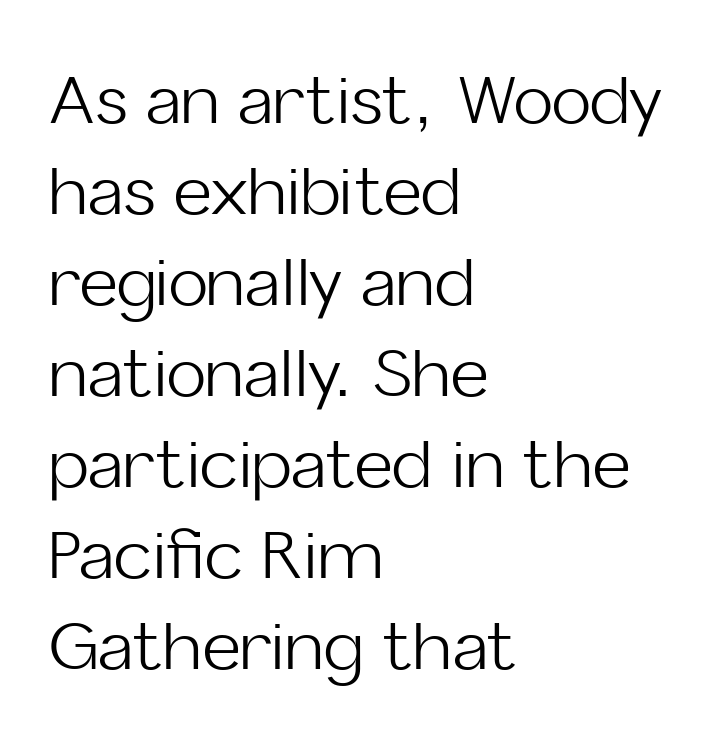
{"serif": "no", "italic": "no", "bold": "no", "weight": "light", "width": "normal", "stroke_contrast": "low", "x_height": "medium", "monospaced": "no", "underline": "no", "align": "left", "line_spacing": "normal", "line_spacing_ratio": 1.38, "letter_spacing": "normal", "letter_spacing_em": 0.0, "glyph_px": 66}
